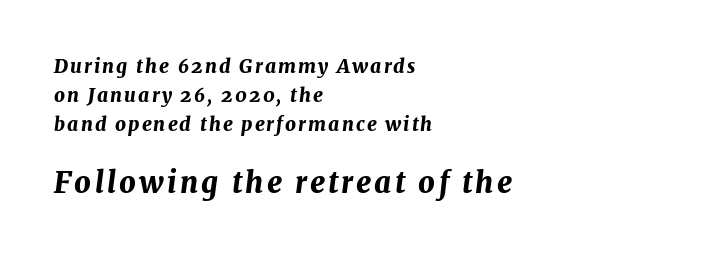
{"italic": "yes", "lean": "right", "slant_degrees": 7, "bold": "yes", "weight": "bold", "width": "normal", "stroke_contrast": "medium", "x_height": "medium", "monospaced": "no", "underline": "no", "align": "left", "line_spacing": "normal", "line_spacing_ratio": 1.52, "larger_block": "second", "size_ratio": 1.53, "glyph_px": 29}
